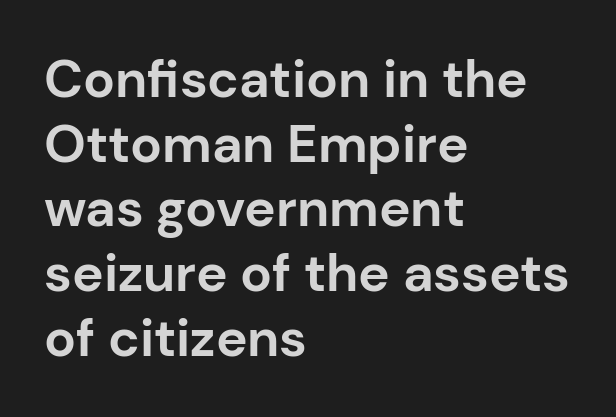
The image shows 53 px bold sans-serif type, upright; set left-aligned, line spacing 1.22x, normal letter spacing, not underlined; low stroke contrast and a medium x-height.
